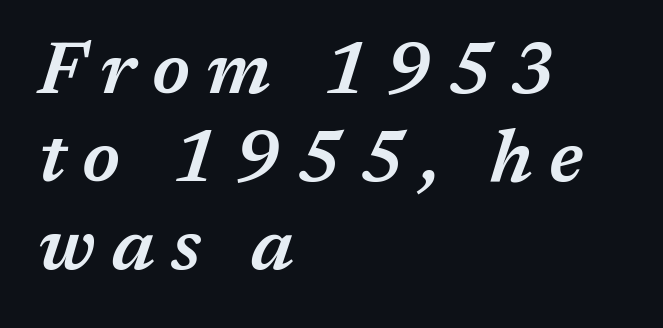
The typography opts for an oblique posture over an upright one. Horizontal alignment here is leftward, the default for most running prose. Proportional: the letters do not fall into vertical columns. Typographic density is moderately raised because the face is semibold. The letters are spread apart with noticeably loose tracking. The baseline area is clear.
